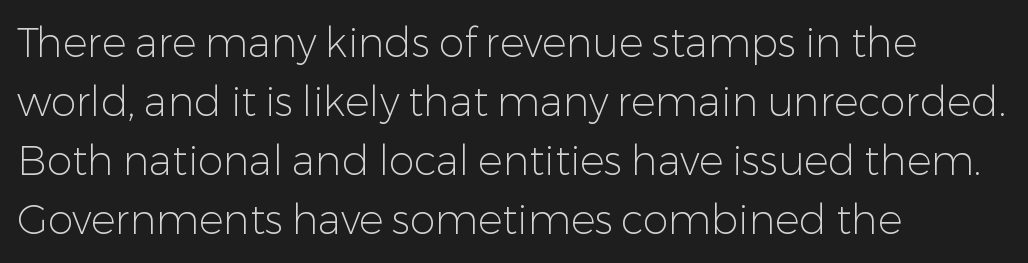
Q: Is the text bold? A: No.
Q: Is the text italic (slanted)? A: No, it is upright.
Q: Is the typeface a serif or a sans-serif typeface? A: Sans-serif.
Q: Is the text underlined? A: No.
Q: How is the paragraph aligned? A: Left-aligned.
Q: Is the spacing between letters normal or unusually wide? A: Normal.
Q: Is the spacing between lines tight, normal or loose? A: Normal.
Q: Width (condensed, normal, or wide)? A: Normal.
Q: Stroke contrast? A: Low.
Q: x-height? A: Medium.
Q: Monospaced? A: No.
